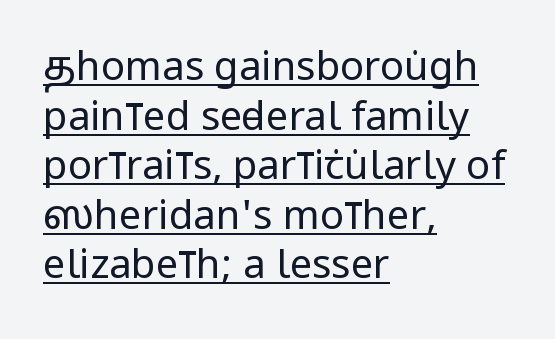
The image shows 40 px regular-weight, condensed sans-serif type, upright; set left-aligned, line spacing 1.24x, normal letter spacing, underlined; low stroke contrast and a large x-height.
